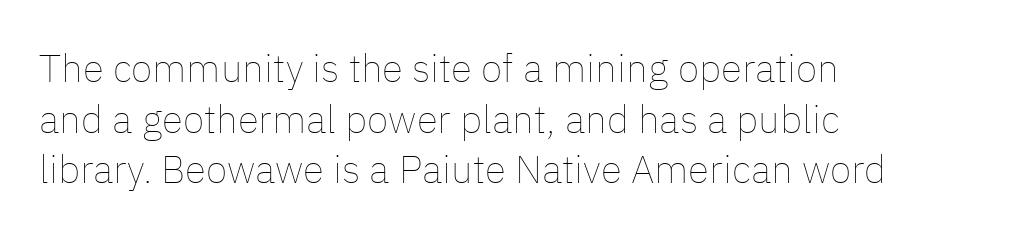
{"italic": "no", "bold": "no", "weight": "thin", "width": "normal", "stroke_contrast": "low", "x_height": "medium", "monospaced": "no", "underline": "no", "align": "left", "line_spacing": "normal", "line_spacing_ratio": 1.3, "letter_spacing": "normal", "letter_spacing_em": 0.0, "glyph_px": 39}
